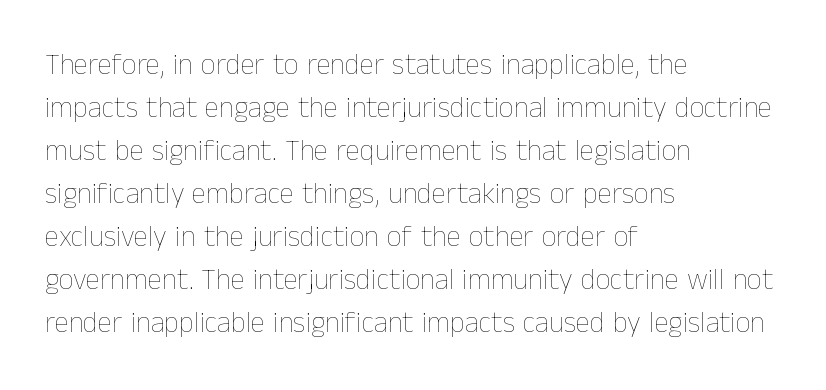
{"italic": "no", "bold": "no", "weight": "thin", "width": "normal", "stroke_contrast": "low", "x_height": "medium", "monospaced": "no", "underline": "no", "align": "left", "line_spacing": "normal", "line_spacing_ratio": 1.48, "letter_spacing": "normal", "letter_spacing_em": 0.0, "glyph_px": 29}
